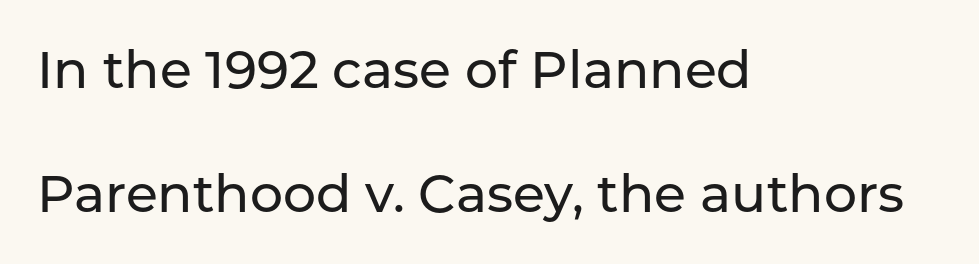
This sample trades compactness for vertical openness between lines. Character widths vary here, with narrow letters taking less room than wide ones. Rule under the text: the space is simply empty. Left-aligned paragraph, ragged on the right. In terms of letterform style, serifs are entirely absent. Unlike italic type, these characters show no tilt at all.
